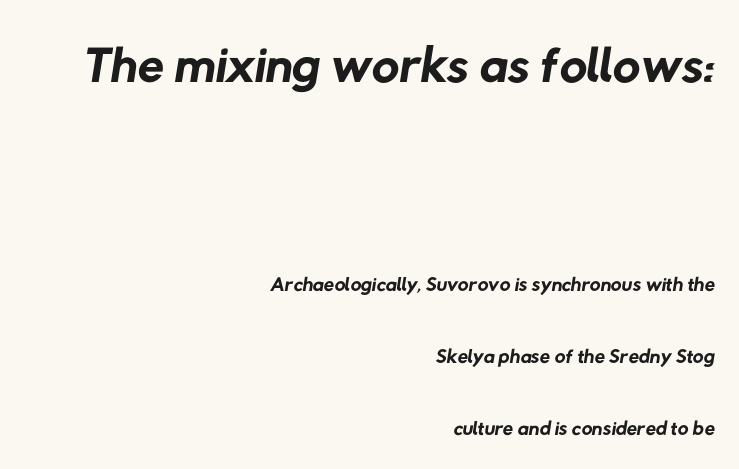
A great deal of white space separates one row of letters from the next. The gaps between neighbouring characters are ordinary and unremarkable. The font is comparable to plain body text, perhaps lighter. Check under the words: just untouched page. Spacing verdict: proportional, widths tailored to each character. The passage is arranged like a letterhead date or caption credit — flush right.
